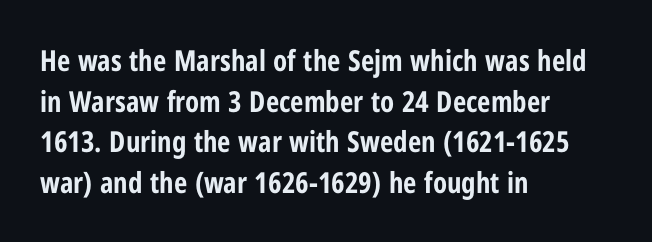
Q: Is the text bold? A: Yes.
Q: Is the text italic (slanted)? A: No, it is upright.
Q: Is the typeface a serif or a sans-serif typeface? A: Sans-serif.
Q: Is the text underlined? A: No.
Q: How is the paragraph aligned? A: Left-aligned.
Q: Is the spacing between letters normal or unusually wide? A: Normal.
Q: Is the spacing between lines tight, normal or loose? A: Normal.
Q: Width (condensed, normal, or wide)? A: Condensed.
Q: Stroke contrast? A: Low.
Q: x-height? A: Medium.
Q: Monospaced? A: No.
